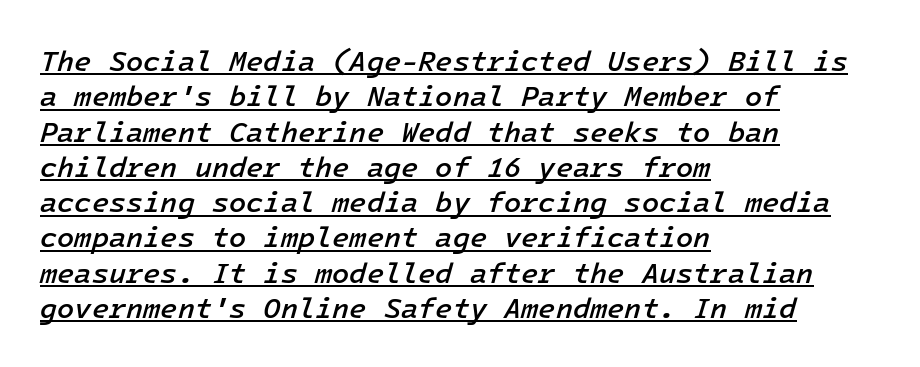
{"italic": "yes", "lean": "right", "slant_degrees": 16, "bold": "semi", "weight": "semibold", "width": "normal", "stroke_contrast": "low", "x_height": "medium", "underline": "yes", "align": "left", "line_spacing": "normal", "line_spacing_ratio": 1.26, "letter_spacing": "normal", "letter_spacing_em": 0.0, "glyph_px": 28}
